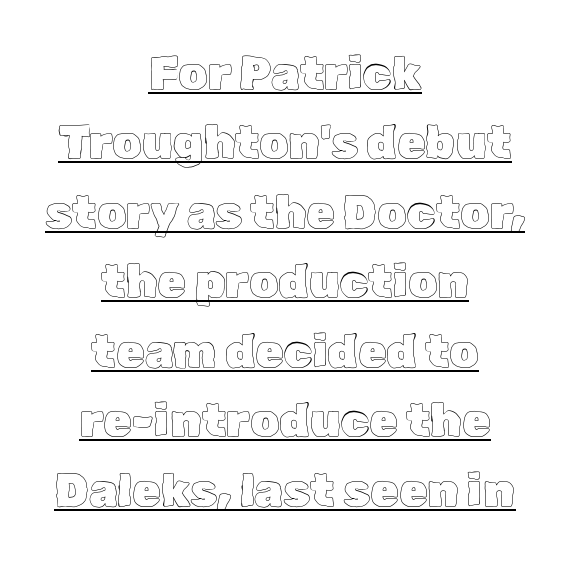
{"italic": "no", "width": "normal", "x_height": "medium", "monospaced": "no", "underline": "yes", "align": "center", "line_spacing": "normal", "line_spacing_ratio": 1.51, "letter_spacing": "normal", "letter_spacing_em": 0.0, "glyph_px": 46}
